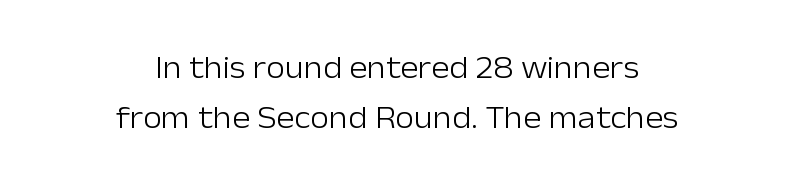
The font sits on the lighter half of the weight spectrum, regular included. The leading is moderate, giving the passage an even texture. Quick note: underline off. The letterforms sit shoulder to shoulder at normal distance. Nothing sits at the stroke ends, so this counts as sans-serif. Centered paragraph, ragged on both sides.
